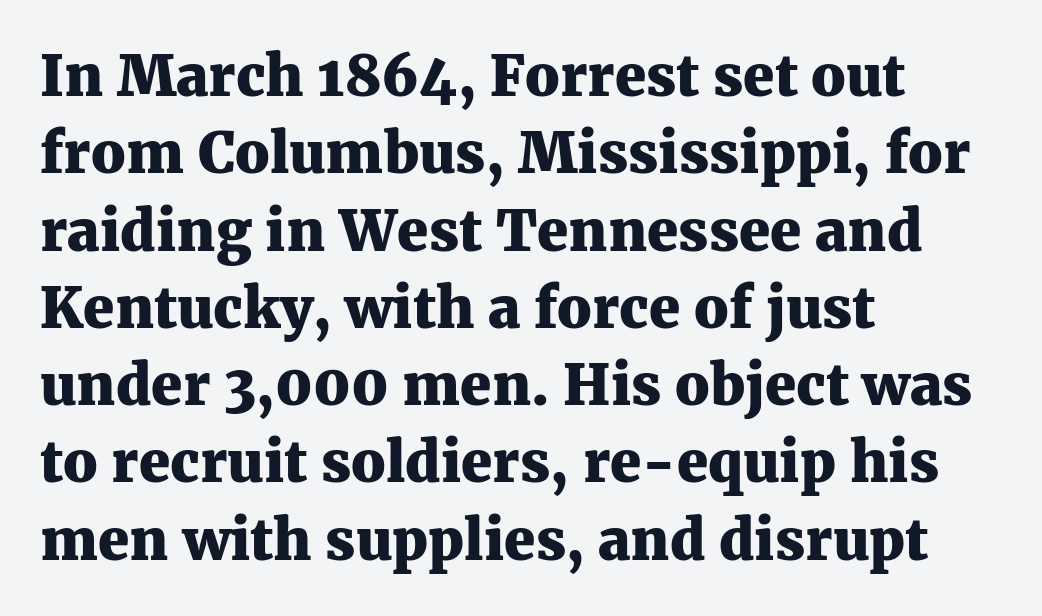
Q: Is the text bold? A: Yes.
Q: Is the text italic (slanted)? A: No, it is upright.
Q: Is the typeface a serif or a sans-serif typeface? A: Serif.
Q: Is the text underlined? A: No.
Q: How is the paragraph aligned? A: Left-aligned.
Q: Is the spacing between letters normal or unusually wide? A: Normal.
Q: Is the spacing between lines tight, normal or loose? A: Normal.
Q: Width (condensed, normal, or wide)? A: Normal.
Q: Stroke contrast? A: Medium.
Q: x-height? A: Medium.
Q: Monospaced? A: No.
